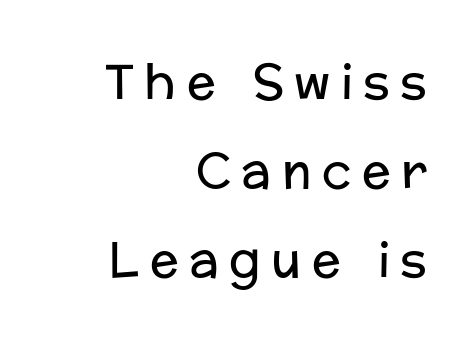
Q: Is the text bold? A: No.
Q: Is the text italic (slanted)? A: No, it is upright.
Q: Is the typeface a serif or a sans-serif typeface? A: Sans-serif.
Q: Is the text underlined? A: No.
Q: How is the paragraph aligned? A: Right-aligned.
Q: Is the spacing between letters normal or unusually wide? A: Unusually wide.
Q: Width (condensed, normal, or wide)? A: Normal.
Q: Stroke contrast? A: Low.
Q: x-height? A: Medium.
Q: Monospaced? A: No.
